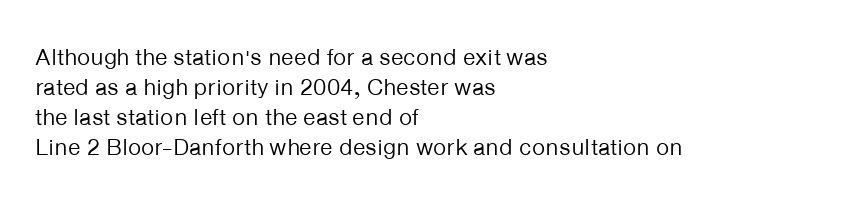
The image shows 23 px text type, upright; set left-aligned, normal line spacing (1.3x), normal letter spacing, not underlined.
